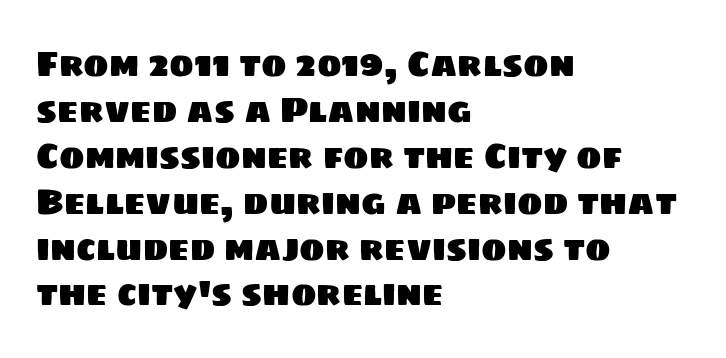
{"serif": "no", "width": "normal", "stroke_contrast": "low", "x_height": "large", "monospaced": "no", "underline": "no", "align": "left", "line_spacing": "normal", "line_spacing_ratio": 1.35, "letter_spacing": "normal", "letter_spacing_em": 0.0, "glyph_px": 34}
